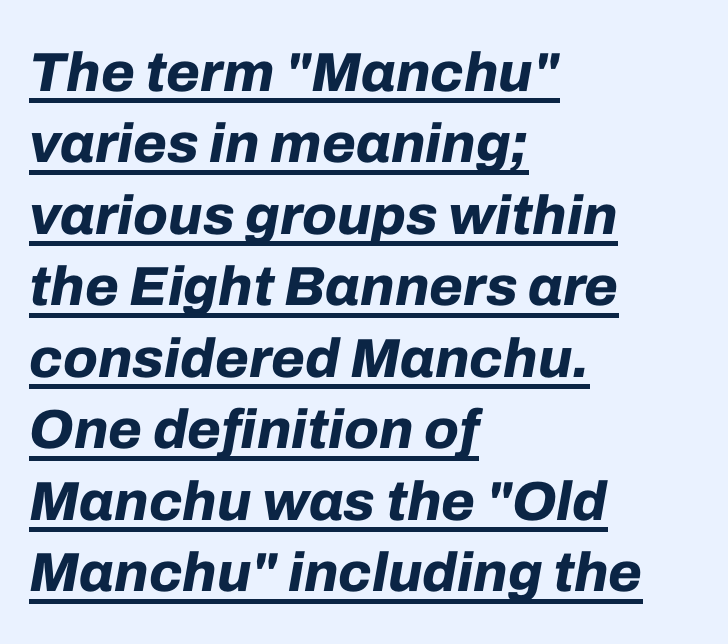
Q: Is the text bold? A: Yes.
Q: Is the text italic (slanted)? A: Yes, it leans right by about 10 degrees.
Q: Is the text underlined? A: Yes.
Q: How is the paragraph aligned? A: Left-aligned.
Q: Is the spacing between letters normal or unusually wide? A: Normal.
Q: Is the spacing between lines tight, normal or loose? A: Normal.
Q: Width (condensed, normal, or wide)? A: Normal.
Q: Stroke contrast? A: Low.
Q: x-height? A: Medium.
Q: Monospaced? A: No.
